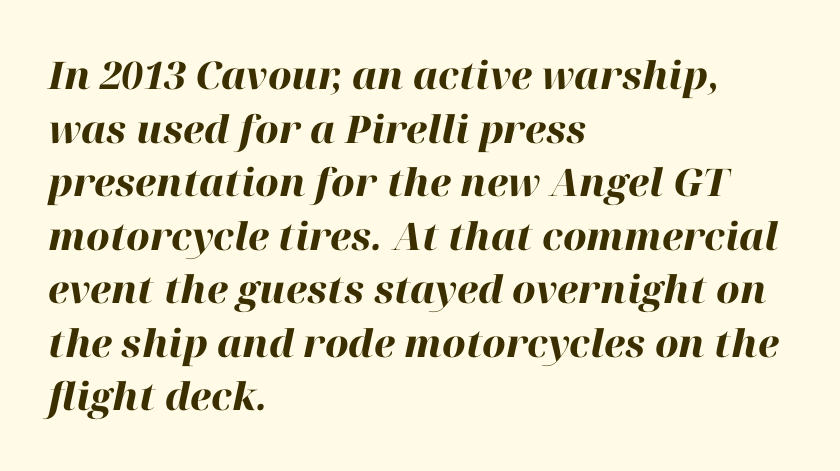
{"italic": "yes", "lean": "right", "slant_degrees": 12, "bold": "yes", "weight": "heavy", "width": "normal", "stroke_contrast": "high", "x_height": "medium", "monospaced": "no", "underline": "no", "align": "left", "line_spacing": "normal", "line_spacing_ratio": 1.41, "letter_spacing": "normal", "letter_spacing_em": 0.0, "glyph_px": 38}
